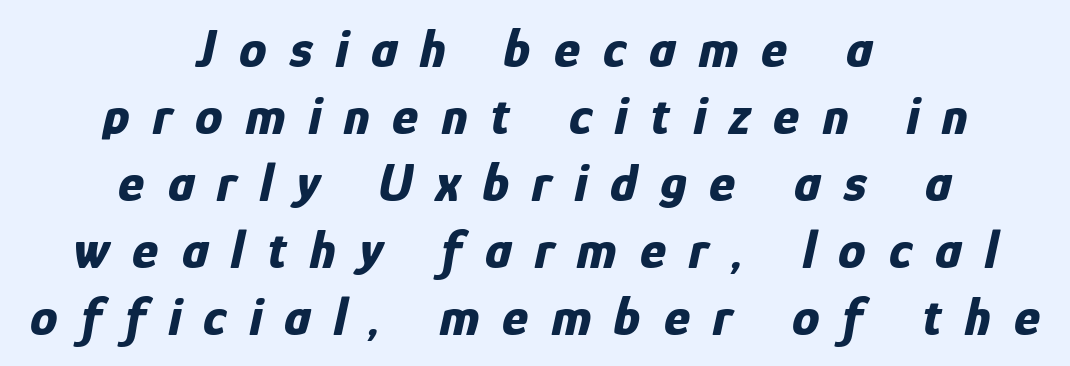
Inter-character spacing is expanded well beyond the font's built-in metrics. Descenders hang freely into open space. You could not count columns in this text — the font is proportionally spaced. Both edges are ragged and mirror each other, which tells us the setting is centered. Typographic density is high because the face is bold.
